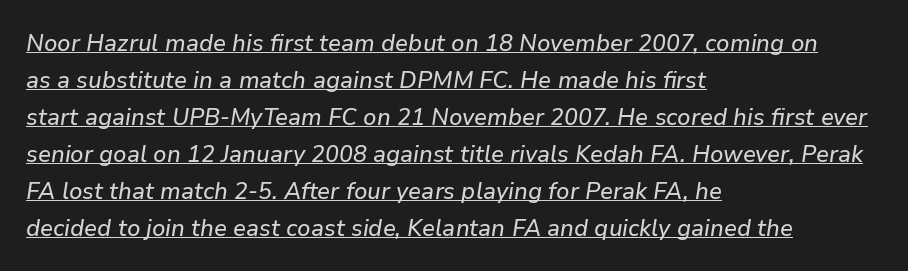
The designer left line spacing at the default. The passage shown has conventional tracking throughout. You can tell it's italic because the verticals aren't actually vertical. Leftover space on each line is placed entirely after the last word.
